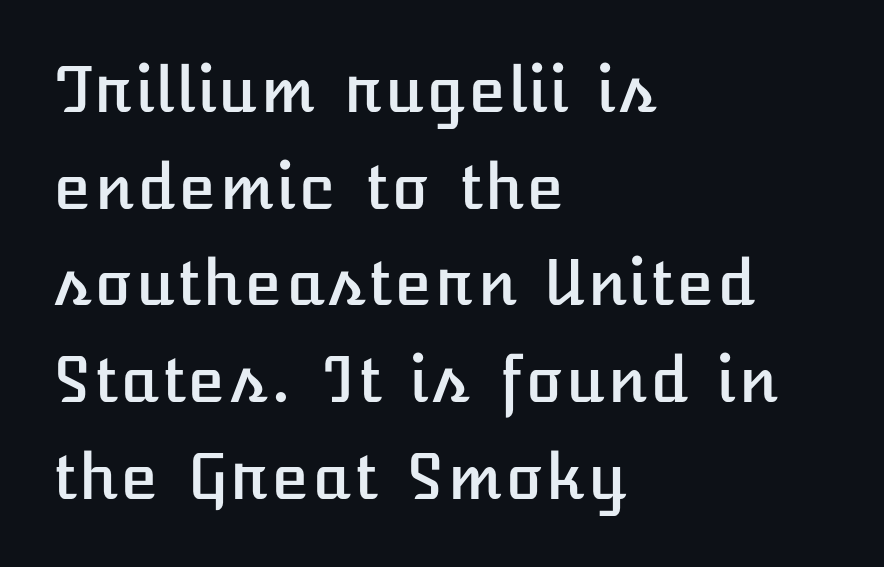
The paragraph has a hard left edge and a soft right edge. The line-height multiplier appears to be the usual default. What stands out about the letter spacing? Nothing — it is the standard amount. If you drew a line through each stem, it would be perfectly vertical. Check the space under the baseline: it is left empty.
